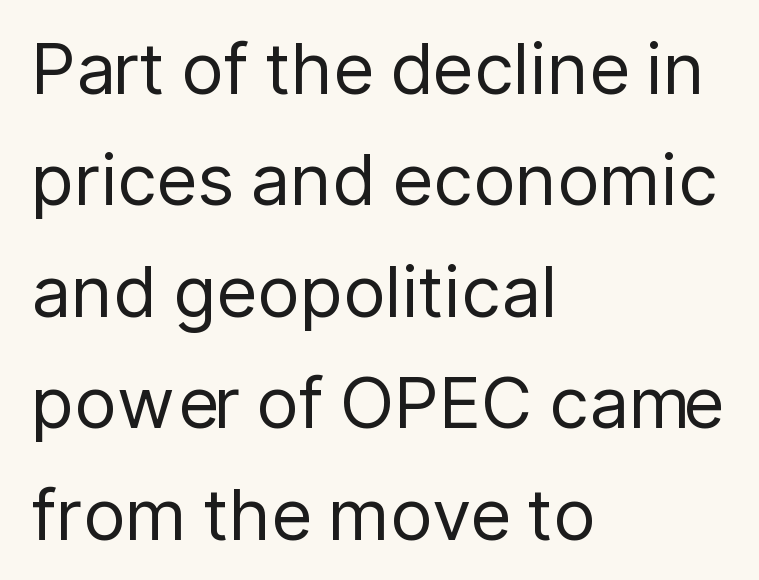
The rendering keeps characters at their native spacing. The axis of the letterforms is exactly vertical. In CSS terms this would be text-align: left. A typesetter would call this proportional, since set widths differ per character. Stems here are at most as thick as an everyday book face. Horizontal bands of white between lines are of average thickness.
